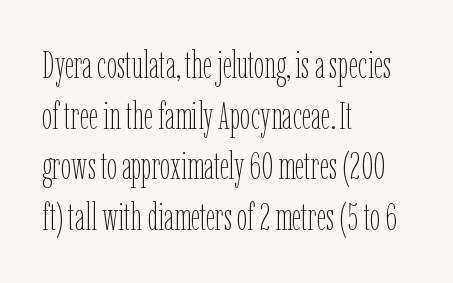
The image shows 37 px thin, condensed type, upright; set left-aligned, normal line spacing (1.37x), normal letter spacing, not underlined; low stroke contrast and a medium x-height.
